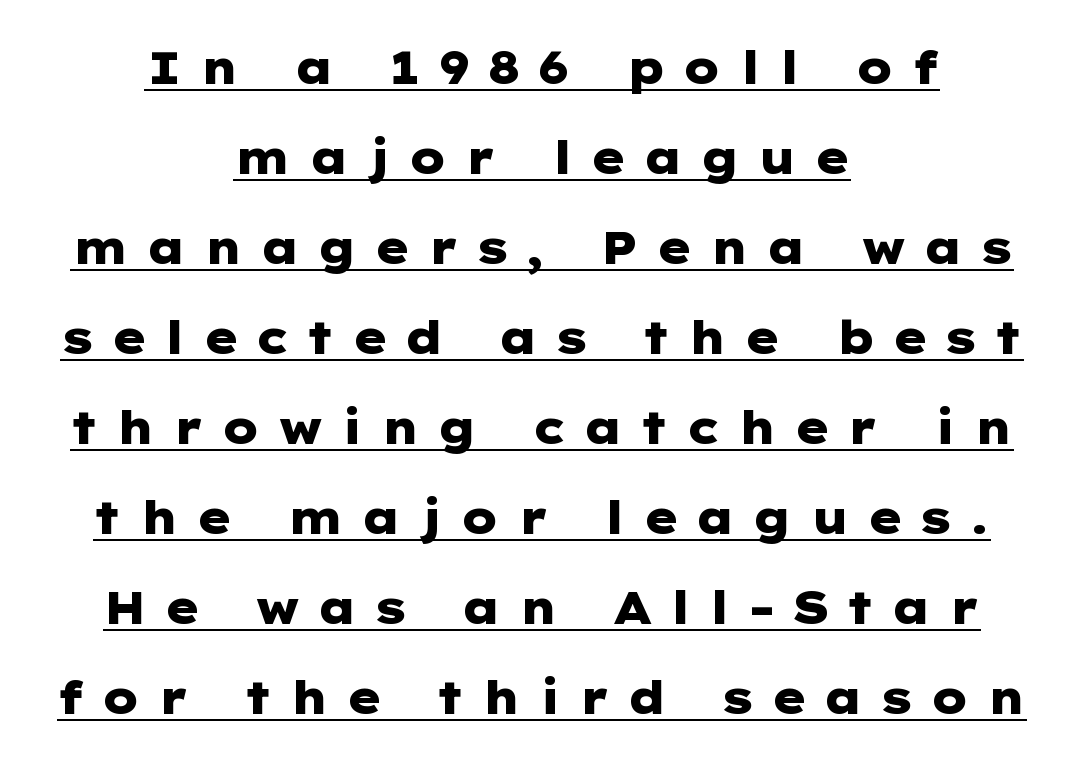
The image shows 45 px heavy, wide sans-serif type, upright; set centered, loose line spacing (2.0x), unusually wide letter spacing (+0.36 em), underlined; low stroke contrast and a medium x-height.
